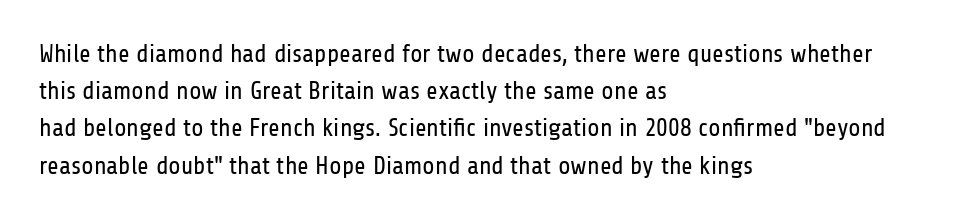
The image shows 25 px text type, upright; set left-aligned, normal line spacing (1.49x), normal letter spacing, not underlined.
